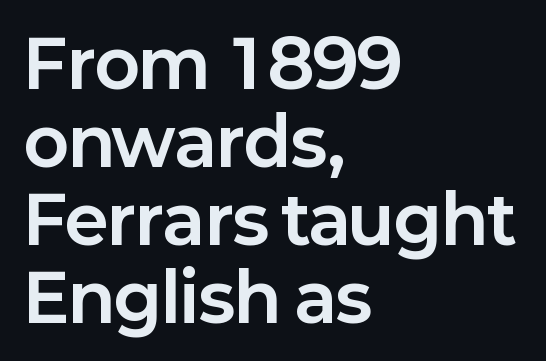
These lines are composed in type without serifs. Casual observation: everything's shoved over to the left. As a designer I'd log this as weight 700, bold. Descenders hang freely into open space. The horizontal fit of the characters is conventional and even. The font's upright variant was chosen for this text.
